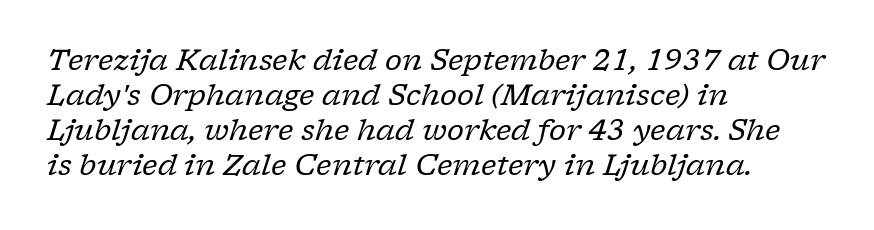
Style check: oblique. Descenders hang freely into open space. Is this a heavy cut? Hardly; it is regular or lighter. Is this a sans? No — the strokes have serifs. Words appear dense and cohesive because spacing is normal. Spacing verdict: proportional, widths tailored to each character.
